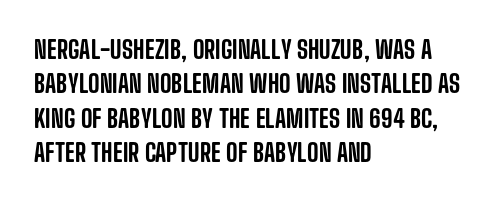
Style check: upright. All the whitespace from short lines collects on the right. Rule under the text: the space is simply empty. Leading matches the norm, producing a regular column.
